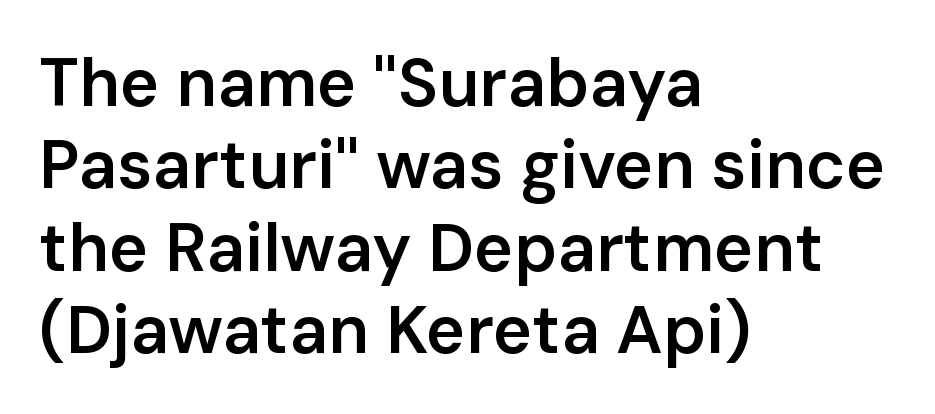
Q: Is the text bold? A: Semi-bold.
Q: Is the text italic (slanted)? A: No, it is upright.
Q: Is the typeface a serif or a sans-serif typeface? A: Sans-serif.
Q: Is the text underlined? A: No.
Q: How is the paragraph aligned? A: Left-aligned.
Q: Is the spacing between letters normal or unusually wide? A: Normal.
Q: Width (condensed, normal, or wide)? A: Normal.
Q: Stroke contrast? A: Low.
Q: x-height? A: Medium.
Q: Monospaced? A: No.
